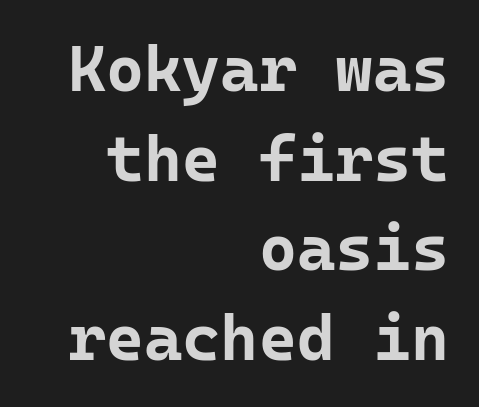
Here the glyphs are tracked normally, forming tight word shapes. A roman cut, with each character standing at attention. The words here are not underlined. Pretty heavy lettering here — definitely bold. You can tell from the bare stems that sans-serif type was used.
